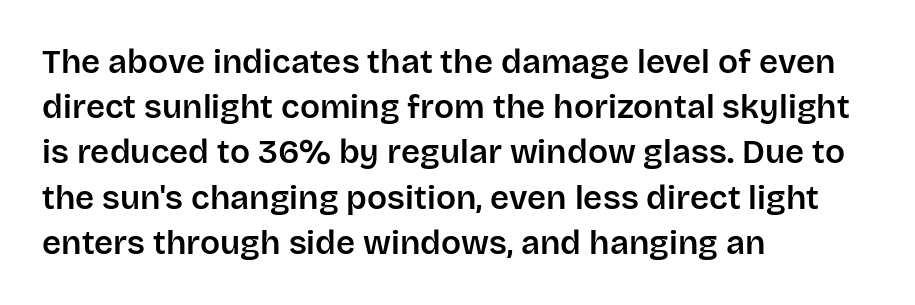
Each row of text sits above clean, open space. The type is set solid horizontally, with unmodified tracking. Reading down the block, your eye returns to a fixed left position each line. Looks like regular typesetting: each glyph gets only the width it needs. Serifs: no, the terminals of the letterforms are clean.
